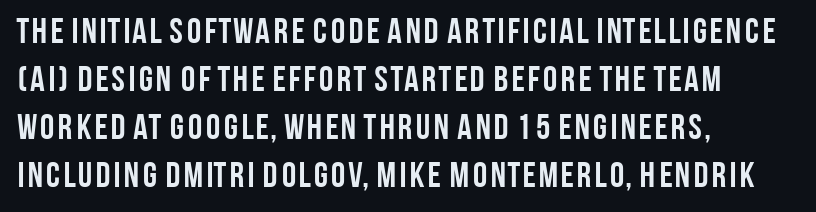
{"serif": "no", "italic": "no", "bold": "yes", "weight": "semibold", "width": "condensed", "stroke_contrast": "low", "x_height": "large", "monospaced": "no", "underline": "no", "align": "left", "line_spacing": "normal", "line_spacing_ratio": 1.33, "letter_spacing": "normal", "letter_spacing_em": 0.0, "glyph_px": 36}
